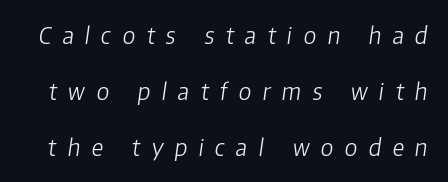
The glyphs look as if they've been sheared to an angle. The block of text is sparse from top to bottom, with ample space between rows. The space beneath each line is pristine and unruled. In terms of letterspacing, this is a distinctly airy, spread setting. Weight class: somewhere from thin through regular.
